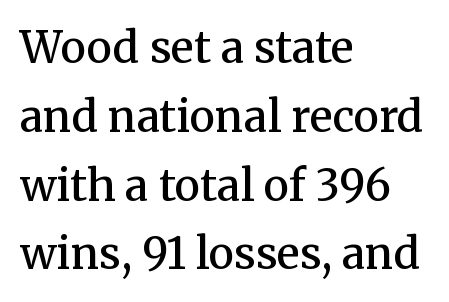
Q: Is the text bold? A: Semi-bold.
Q: Is the text italic (slanted)? A: No, it is upright.
Q: Is the typeface a serif or a sans-serif typeface? A: Serif.
Q: Is the text underlined? A: No.
Q: How is the paragraph aligned? A: Left-aligned.
Q: Is the spacing between letters normal or unusually wide? A: Normal.
Q: Is the spacing between lines tight, normal or loose? A: Normal.
Q: Width (condensed, normal, or wide)? A: Normal.
Q: Stroke contrast? A: Medium.
Q: x-height? A: Medium.
Q: Monospaced? A: No.
